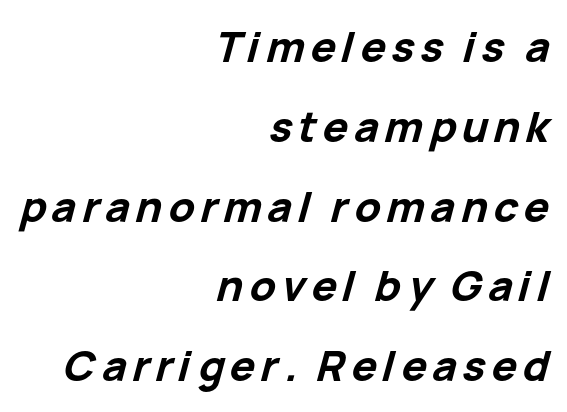
{"italic": "yes", "lean": "right", "slant_degrees": 15, "bold": "yes", "weight": "bold", "width": "normal", "stroke_contrast": "low", "x_height": "medium", "monospaced": "no", "underline": "no", "align": "right", "line_spacing": "loose", "line_spacing_ratio": 1.9, "glyph_px": 42}
